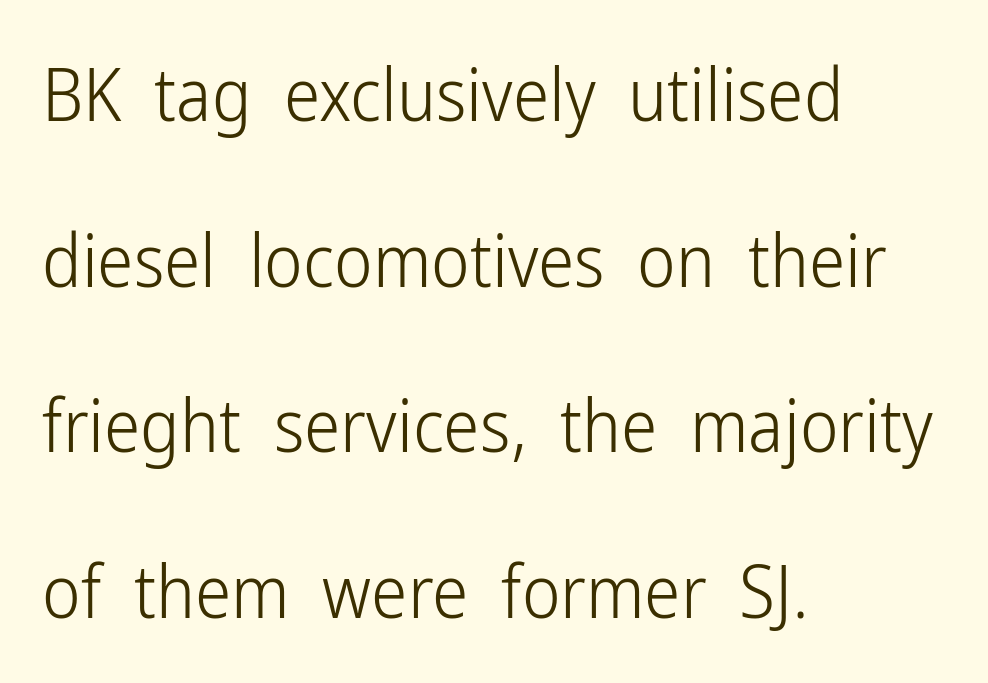
Q: Is the text bold? A: No.
Q: Is the text italic (slanted)? A: No, it is upright.
Q: Is the typeface a serif or a sans-serif typeface? A: Sans-serif.
Q: Is the text underlined? A: No.
Q: How is the paragraph aligned? A: Left-aligned.
Q: Is the spacing between letters normal or unusually wide? A: Normal.
Q: Is the spacing between lines tight, normal or loose? A: Loose.
Q: Width (condensed, normal, or wide)? A: Condensed.
Q: Stroke contrast? A: Low.
Q: x-height? A: Medium.
Q: Monospaced? A: No.
